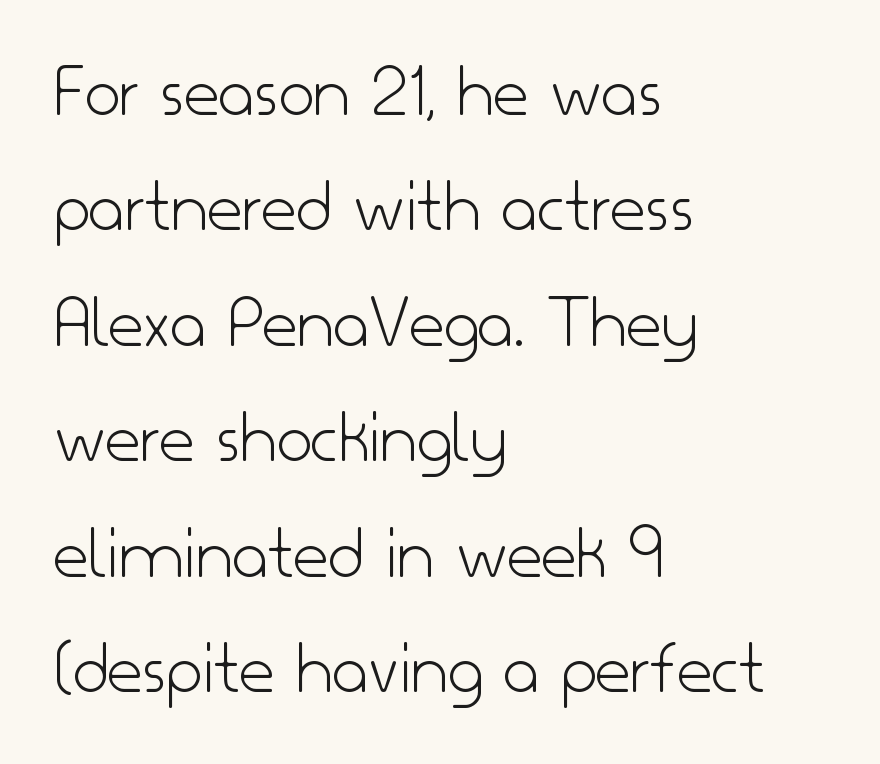
What kind of face is this? One without serifs — a sans. Is this a fixed-width face? No — the glyphs have proportional, varying widths. The strokes are not fattened; the text isn't bold. Unlike italic type, these characters show no tilt at all.
